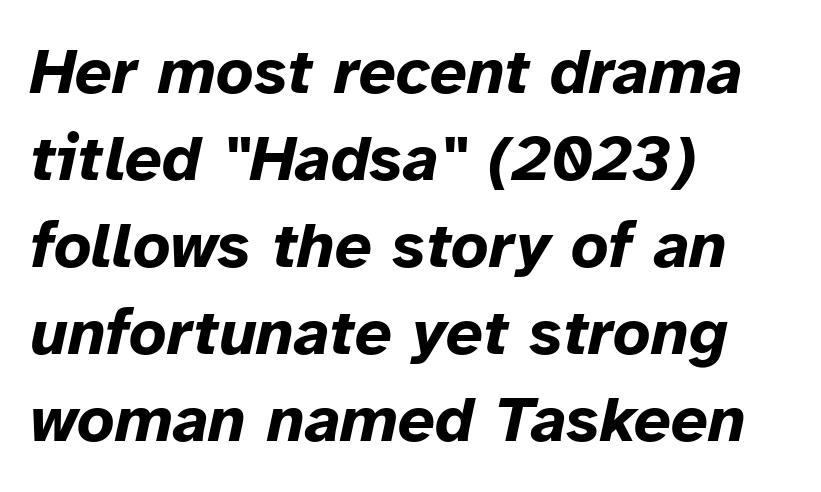
Q: Is the text bold? A: Yes.
Q: Is the text italic (slanted)? A: Yes, it leans right by about 12 degrees.
Q: Is the text underlined? A: No.
Q: How is the paragraph aligned? A: Left-aligned.
Q: Is the spacing between letters normal or unusually wide? A: Normal.
Q: Is the spacing between lines tight, normal or loose? A: Normal.
Q: Width (condensed, normal, or wide)? A: Normal.
Q: Stroke contrast? A: Low.
Q: x-height? A: Medium.
Q: Monospaced? A: No.
